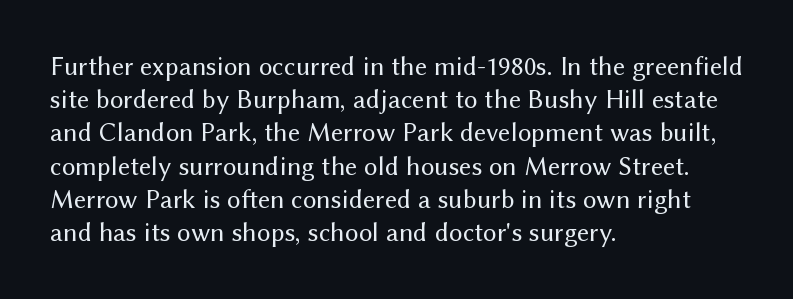
The zone under the glyphs is completely vacant. The passage is arranged the way most books set body copy — flush left. The type sits square on the baseline with zero lean. Weight: in the light-to-regular range. In terms of letterspacing, this is plain default setting.
